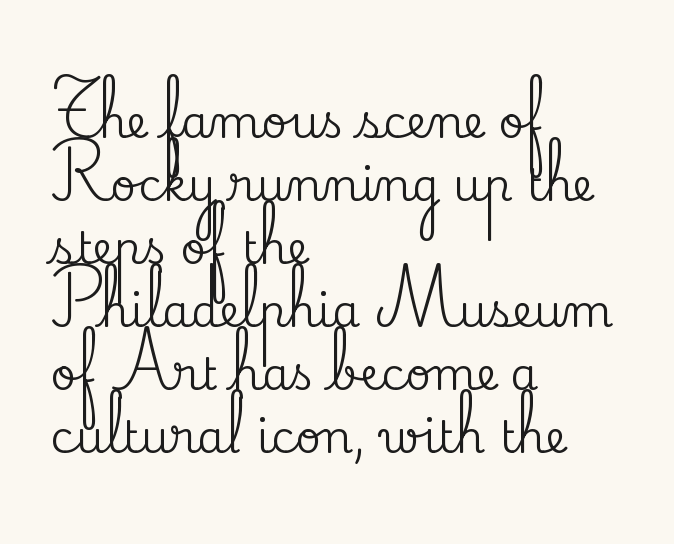
Q: Is the text italic (slanted)? A: No, it is upright.
Q: Is the typeface a serif or a sans-serif typeface? A: Serif.
Q: Is the text underlined? A: No.
Q: How is the paragraph aligned? A: Left-aligned.
Q: Is the spacing between letters normal or unusually wide? A: Normal.
Q: Is the spacing between lines tight, normal or loose? A: Normal.
Q: Width (condensed, normal, or wide)? A: Normal.
Q: Stroke contrast? A: Medium.
Q: x-height? A: Small.
Q: Monospaced? A: No.
